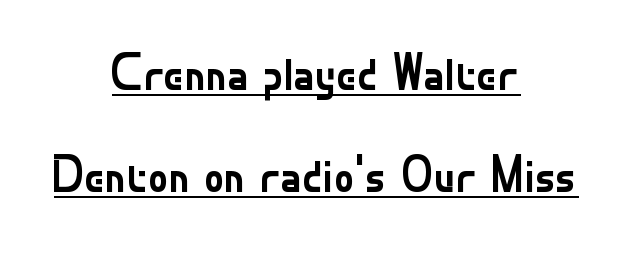
The image shows 51 px regular-weight sans-serif type, upright; set centered, loose line spacing (2.0x), normal letter spacing, underlined; low stroke contrast and a small x-height.
